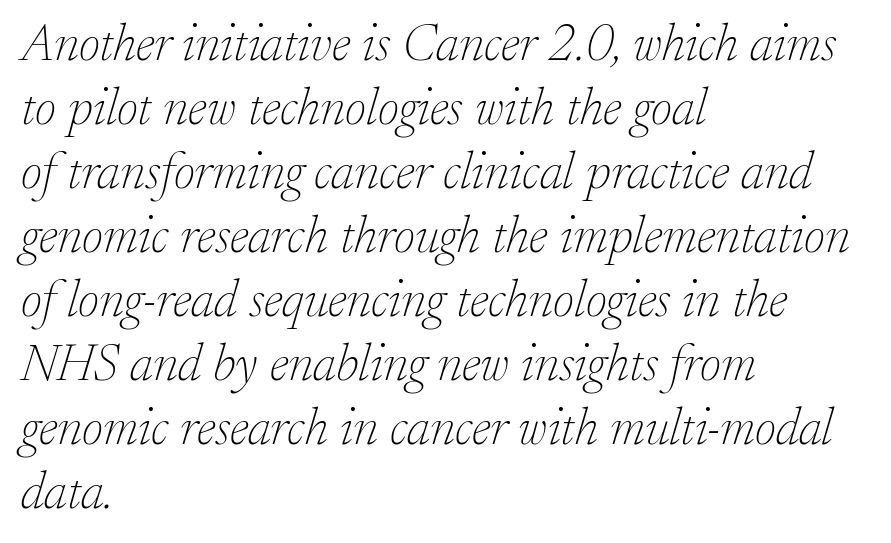
{"serif": "yes", "italic": "yes", "lean": "right", "slant_degrees": 17, "bold": "no", "weight": "thin", "width": "normal", "stroke_contrast": "low", "x_height": "small", "monospaced": "no", "underline": "no", "align": "left", "line_spacing_ratio": 1.23, "letter_spacing": "normal", "letter_spacing_em": 0.0, "glyph_px": 52}
